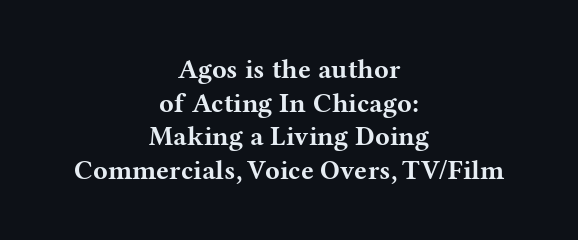
Q: Is the text bold? A: Yes.
Q: Is the text italic (slanted)? A: No, it is upright.
Q: Is the text underlined? A: No.
Q: How is the paragraph aligned? A: Centered.
Q: Is the spacing between letters normal or unusually wide? A: Normal.
Q: Is the spacing between lines tight, normal or loose? A: Normal.
